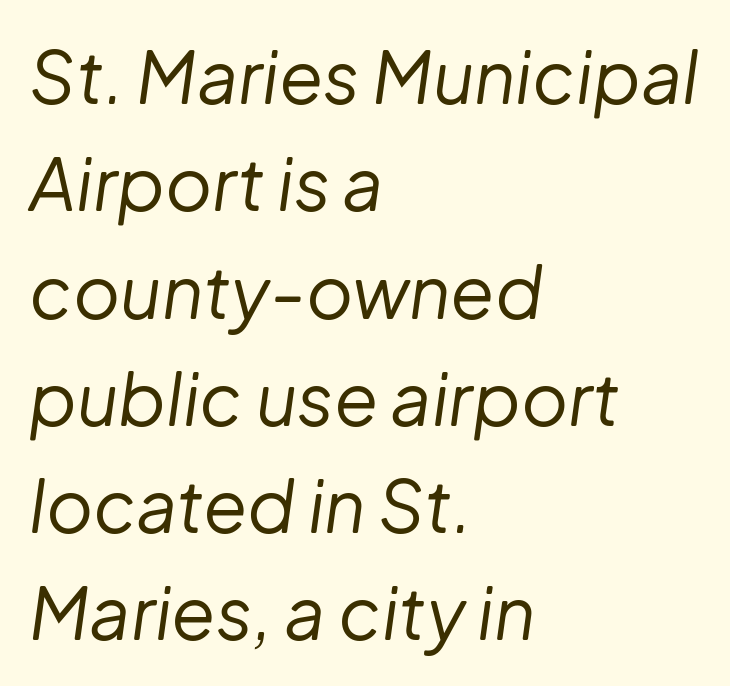
Unmarked baselines from the first word to the last. The tracking reads as untouched default to a designer's eye. This is oblique type, the kind used for emphasis or titles. A classic flush-left, rag-right setting is used for this passage. The typeface has the unassuming heft of standard copy or less. Vertically, the passage feels balanced, rows spaced as you'd expect.
